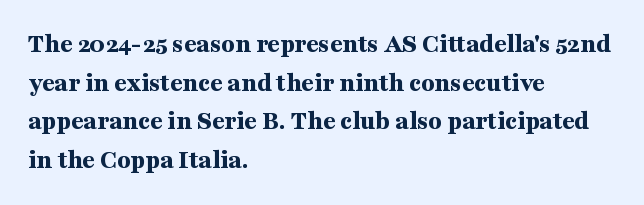
The glyphs are unaccompanied by any horizontal stroke below them. Alignment: flush left. Its strokes are broad and dark, the hallmark of bold type. Designer's note — italics off, roman on.
